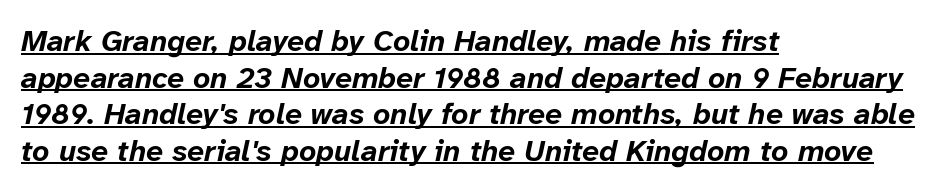
The image shows 30 px bold type, italic (leaning right); set left-aligned, line spacing 1.22x, normal letter spacing, underlined; low stroke contrast and a medium x-height.
